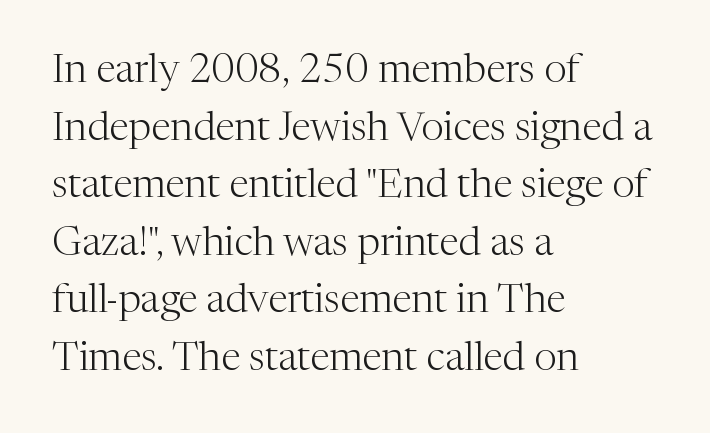
Q: Is the text bold? A: No.
Q: Is the text italic (slanted)? A: No, it is upright.
Q: Is the typeface a serif or a sans-serif typeface? A: Serif.
Q: Is the text underlined? A: No.
Q: How is the paragraph aligned? A: Left-aligned.
Q: Is the spacing between letters normal or unusually wide? A: Normal.
Q: Is the spacing between lines tight, normal or loose? A: Normal.
Q: Width (condensed, normal, or wide)? A: Normal.
Q: Stroke contrast? A: Medium.
Q: x-height? A: Medium.
Q: Monospaced? A: No.
